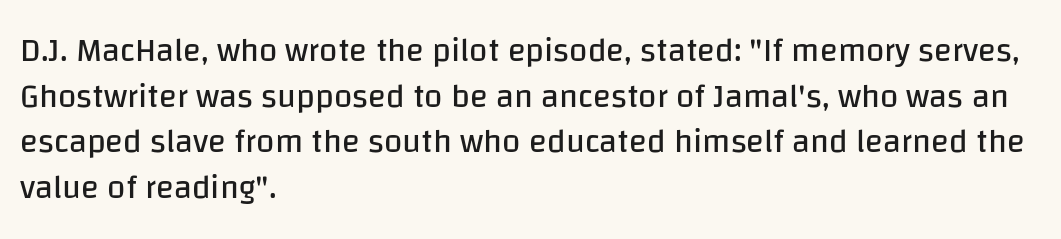
Q: Is the text bold? A: No.
Q: Is the text italic (slanted)? A: No, it is upright.
Q: Is the typeface a serif or a sans-serif typeface? A: Sans-serif.
Q: Is the text underlined? A: No.
Q: How is the paragraph aligned? A: Left-aligned.
Q: Is the spacing between letters normal or unusually wide? A: Normal.
Q: Is the spacing between lines tight, normal or loose? A: Normal.
Q: Width (condensed, normal, or wide)? A: Normal.
Q: Stroke contrast? A: Low.
Q: x-height? A: Large.
Q: Monospaced? A: No.
